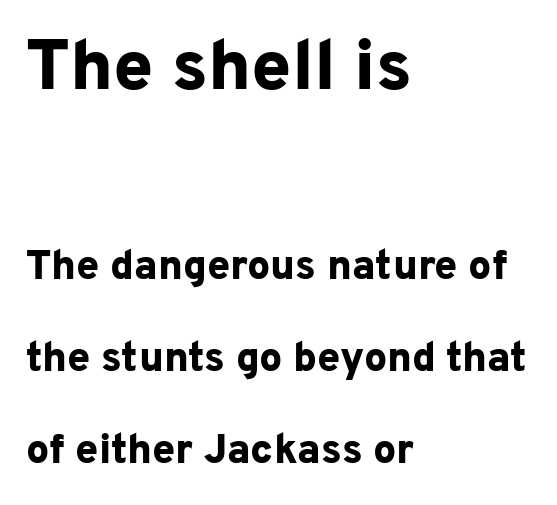
The image shows 71 px bold sans-serif type, upright; set left-aligned, loose line spacing (2.24x), normal letter spacing, not underlined; the first (top) block is 1.73x larger; low stroke contrast and a medium x-height.
